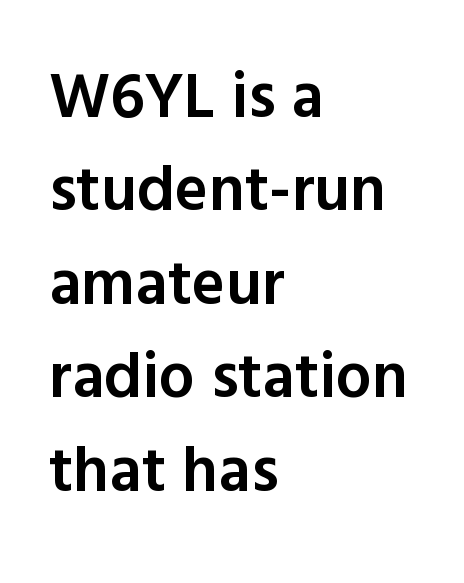
The image shows 64 px semibold sans-serif type, upright; set left-aligned, normal line spacing (1.46x), normal letter spacing, not underlined; a medium x-height.
